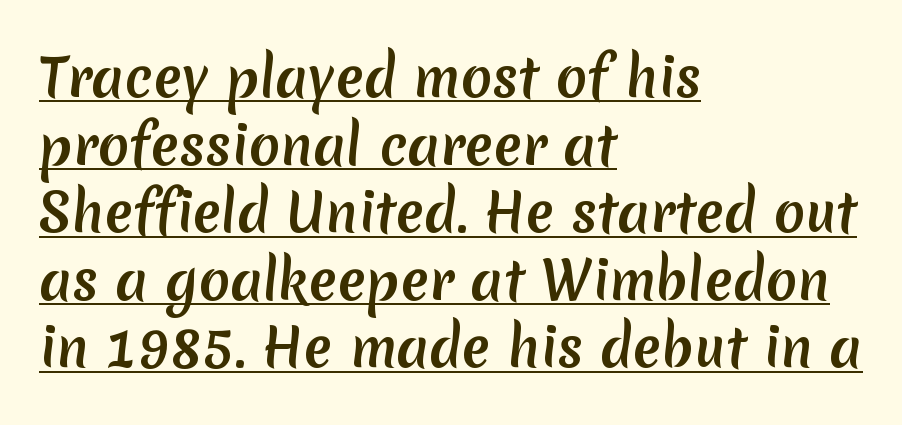
Q: Is the typeface a serif or a sans-serif typeface? A: Sans-serif.
Q: Is the text underlined? A: Yes.
Q: How is the paragraph aligned? A: Left-aligned.
Q: Is the spacing between letters normal or unusually wide? A: Normal.
Q: Is the spacing between lines tight, normal or loose? A: Normal.
Q: Width (condensed, normal, or wide)? A: Normal.
Q: Stroke contrast? A: Medium.
Q: x-height? A: Medium.
Q: Monospaced? A: No.
